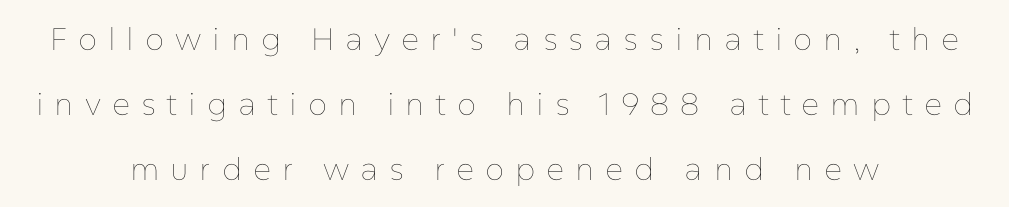
Posture: straight, roman, zero tilt. Bare-footed words on every line. Airy leading. Proportional: the letters do not fall into vertical columns. This sample is center-justified, so both line endings float freely.
